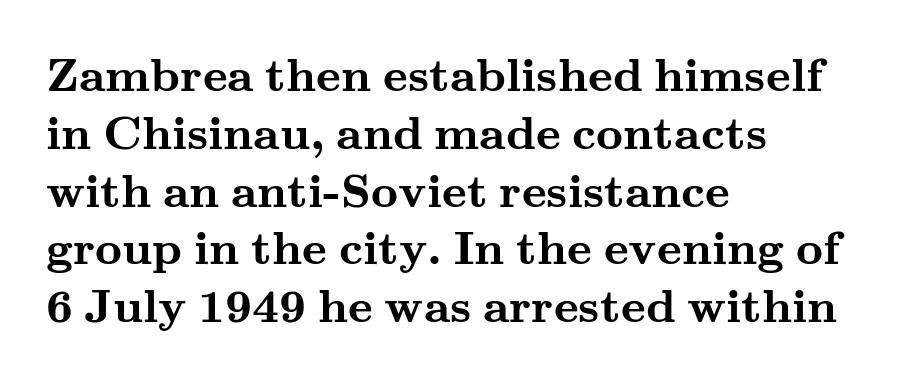
Does the weight exceed regular? Yes, all the way to bold. The face used here is rendered with its standard letterfit. These lines are rendered in a variable-pitch font. These lines stack with their left ends in a neat column.
